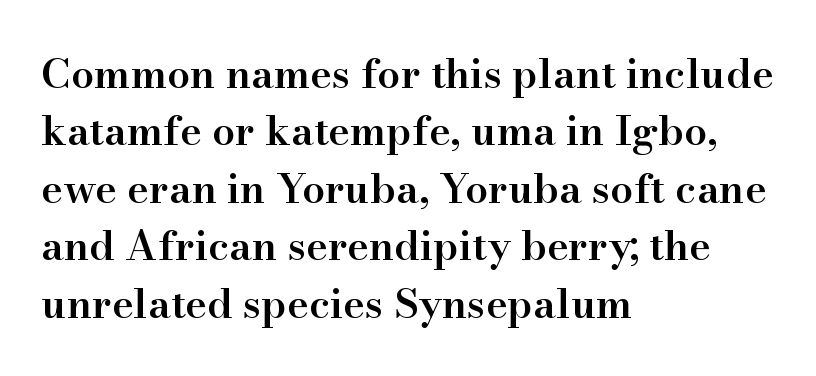
Q: Is the text bold? A: Semi-bold.
Q: Is the text italic (slanted)? A: No, it is upright.
Q: Is the typeface a serif or a sans-serif typeface? A: Serif.
Q: Is the text underlined? A: No.
Q: How is the paragraph aligned? A: Left-aligned.
Q: Is the spacing between letters normal or unusually wide? A: Normal.
Q: Is the spacing between lines tight, normal or loose? A: Normal.
Q: Width (condensed, normal, or wide)? A: Normal.
Q: Stroke contrast? A: High.
Q: x-height? A: Small.
Q: Monospaced? A: No.
